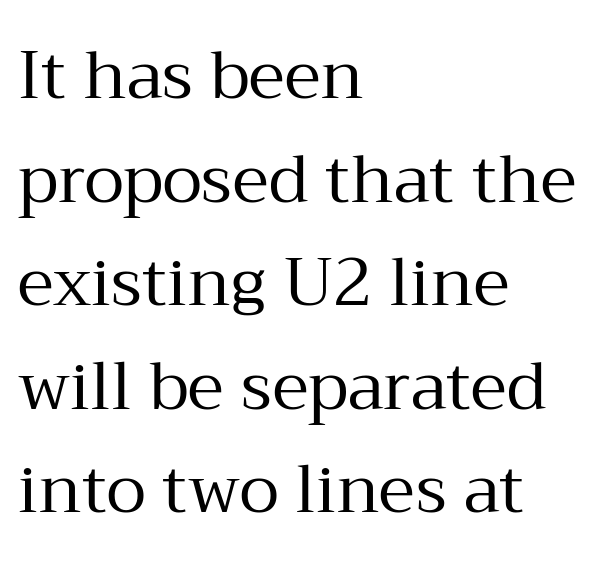
The image shows 66 px regular-weight serif type, upright; set left-aligned, normal line spacing (1.57x), normal letter spacing, not underlined; medium stroke contrast and a medium x-height.
